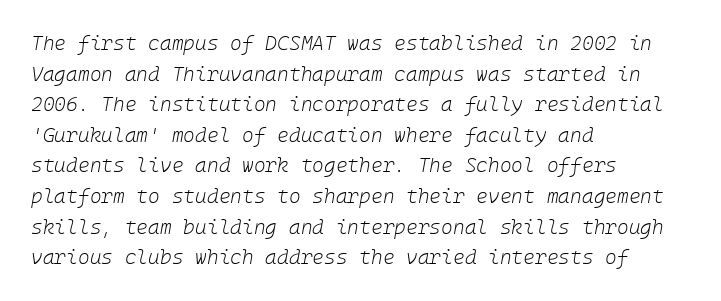
The image shows 20 px text type, italic (leaning right); set left-aligned, normal line spacing (1.53x), normal letter spacing, not underlined.
